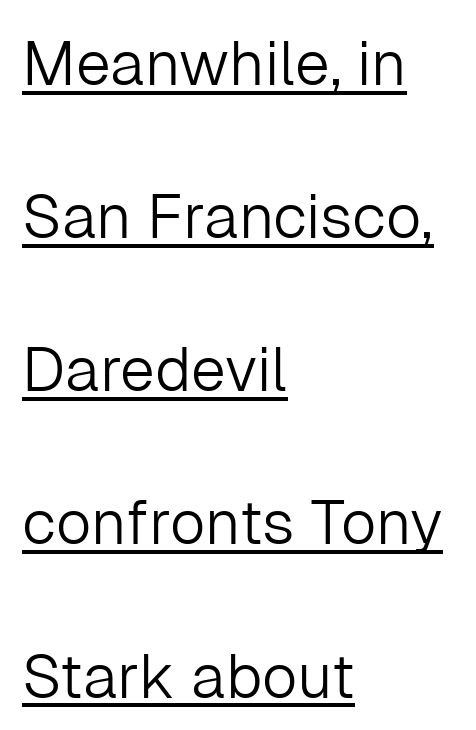
Q: Is the text bold? A: No.
Q: Is the text italic (slanted)? A: No, it is upright.
Q: Is the typeface a serif or a sans-serif typeface? A: Sans-serif.
Q: Is the text underlined? A: Yes.
Q: How is the paragraph aligned? A: Left-aligned.
Q: Is the spacing between letters normal or unusually wide? A: Normal.
Q: Is the spacing between lines tight, normal or loose? A: Loose.
Q: Width (condensed, normal, or wide)? A: Normal.
Q: Stroke contrast? A: Low.
Q: x-height? A: Medium.
Q: Monospaced? A: No.
